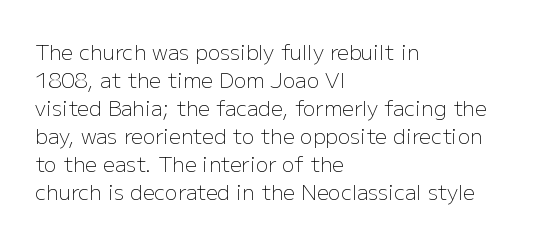
The image shows 21 px text type, upright; set left-aligned, normal line spacing (1.33x), normal letter spacing, not underlined.
